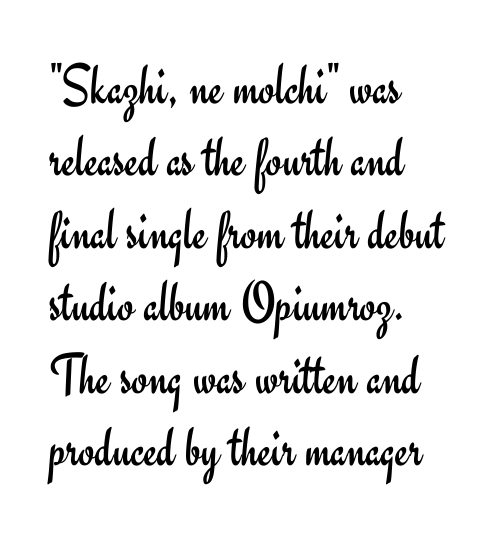
The image shows 58 px regular-weight sans-serif type; set left-aligned, normal line spacing (1.25x), normal letter spacing, not underlined; low stroke contrast and a small x-height.
